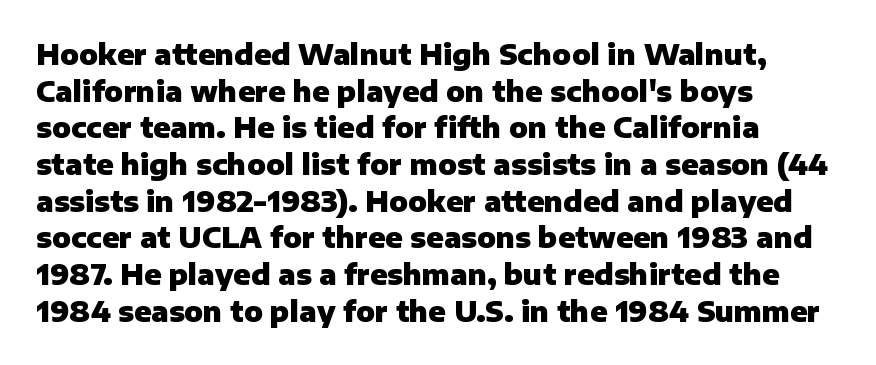
{"serif": "no", "italic": "no", "bold": "yes", "weight": "heavy", "width": "normal", "stroke_contrast": "low", "x_height": "medium", "monospaced": "no", "underline": "no", "align": "left", "line_spacing": "normal", "line_spacing_ratio": 1.31, "letter_spacing": "normal", "letter_spacing_em": 0.0, "glyph_px": 28}
